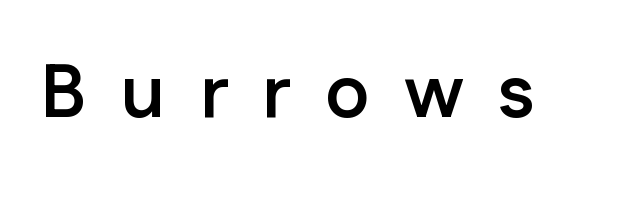
The image shows 74 px semibold sans-serif type, upright; set unusually wide letter spacing (+0.47 em), not underlined; low stroke contrast and a medium x-height.
